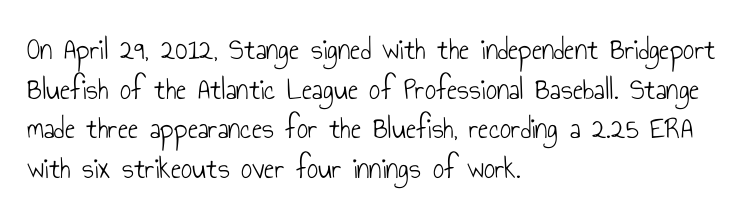
This sample has the flowing, uneven cadence of proportional lettering. The characters display no serif detailing; their extremities are plain. Letter spacing: default. If you drew a line through each stem, it would be perfectly vertical.
